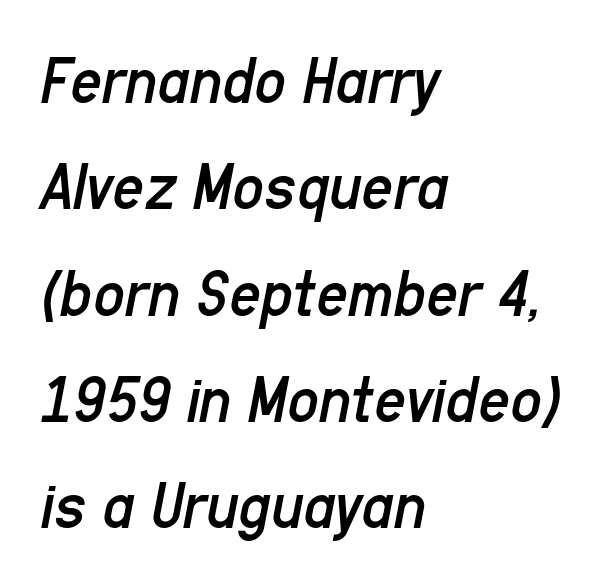
The image shows 69 px regular-weight, condensed type, italic (leaning right); set left-aligned, normal line spacing (1.54x), normal letter spacing, not underlined; low stroke contrast and a medium x-height.
